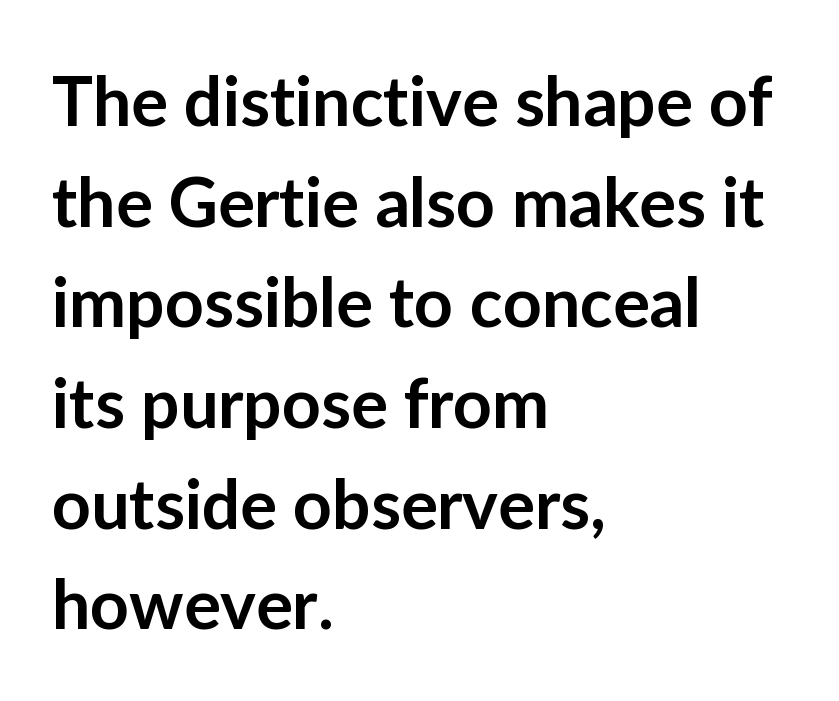
The image shows 68 px semibold sans-serif type, upright; set left-aligned, normal line spacing (1.48x), normal letter spacing, not underlined; low stroke contrast and a medium x-height.
